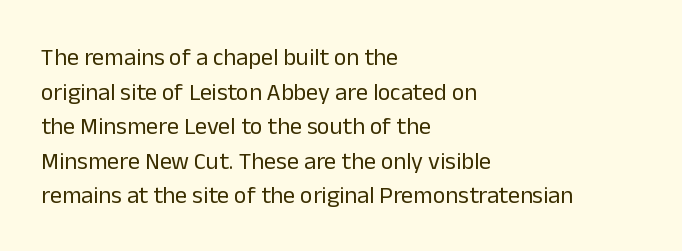
{"italic": "no", "bold": "no", "underline": "no", "align": "left", "line_spacing": "normal", "line_spacing_ratio": 1.44, "letter_spacing": "normal", "letter_spacing_em": 0.0, "glyph_px": 24}
